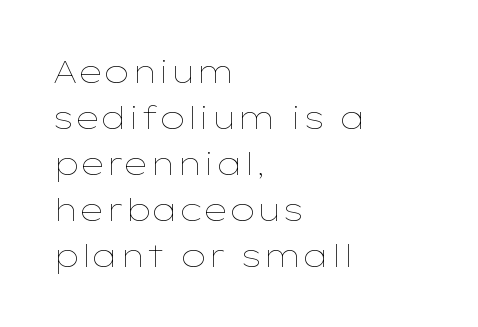
{"italic": "no", "bold": "no", "weight": "thin", "width": "wide", "stroke_contrast": "low", "x_height": "medium", "monospaced": "no", "underline": "no", "align": "left", "line_spacing": "normal", "line_spacing_ratio": 1.48, "letter_spacing": "normal", "letter_spacing_em": 0.0, "glyph_px": 31}
